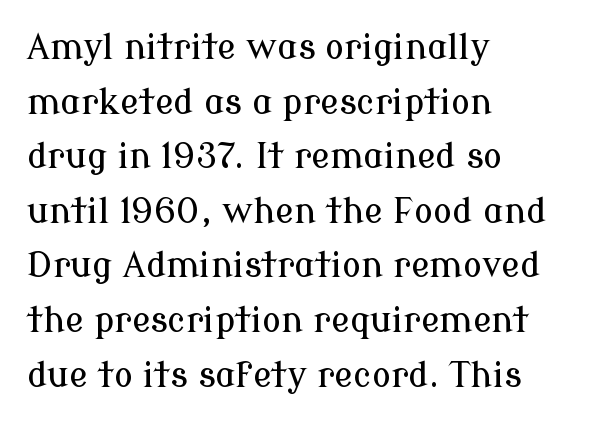
The image shows 35 px serif type, upright; set left-aligned, normal line spacing (1.56x), normal letter spacing, not underlined; low stroke contrast and a medium x-height.
